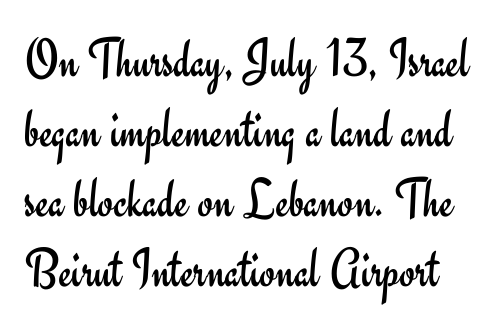
The font family rendered here belongs to the sans-serif group. The specimen omits any rule beneath the text block's lines. This sample has the flowing, uneven cadence of proportional lettering. Students, observe: this is what conventionally led text looks like.
